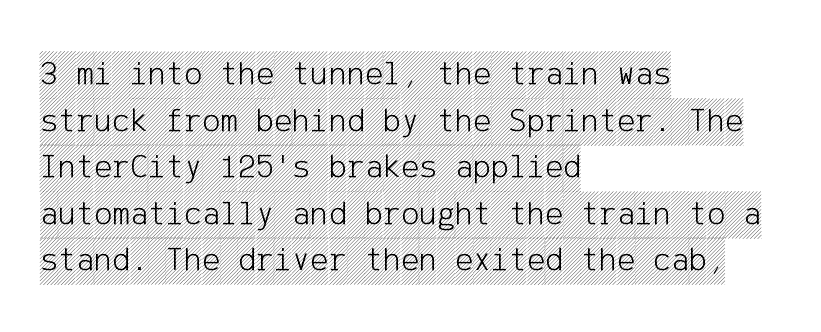
The image shows 34 px condensed type, upright; set left-aligned, normal line spacing (1.37x), normal letter spacing, not underlined; a large x-height.
